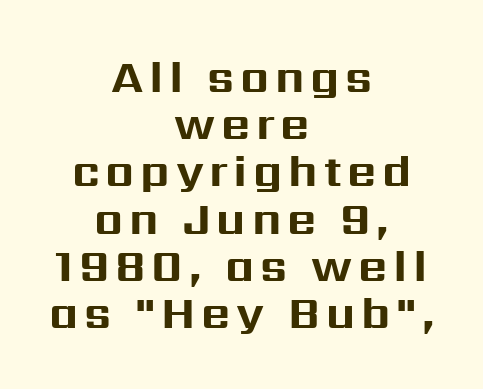
Q: Is the text bold? A: Yes.
Q: Is the text italic (slanted)? A: No, it is upright.
Q: Is the typeface a serif or a sans-serif typeface? A: Sans-serif.
Q: Is the text underlined? A: No.
Q: How is the paragraph aligned? A: Centered.
Q: Is the spacing between lines tight, normal or loose? A: Tight.
Q: Width (condensed, normal, or wide)? A: Normal.
Q: Stroke contrast? A: Medium.
Q: x-height? A: Medium.
Q: Monospaced? A: No.
